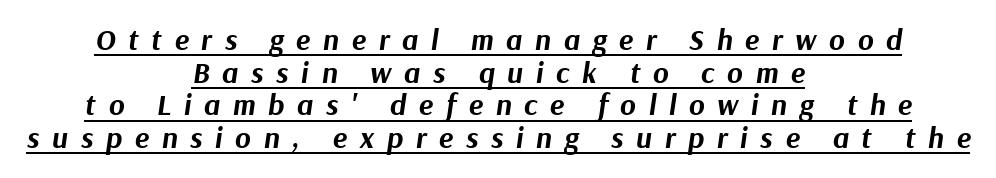
Q: Is the text bold? A: Yes.
Q: Is the text italic (slanted)? A: Yes, it leans right by about 9 degrees.
Q: Is the text underlined? A: Yes.
Q: How is the paragraph aligned? A: Centered.
Q: Is the spacing between letters normal or unusually wide? A: Unusually wide.
Q: Is the spacing between lines tight, normal or loose? A: Tight.
Q: Width (condensed, normal, or wide)? A: Normal.
Q: Stroke contrast? A: Medium.
Q: x-height? A: Medium.
Q: Monospaced? A: No.
